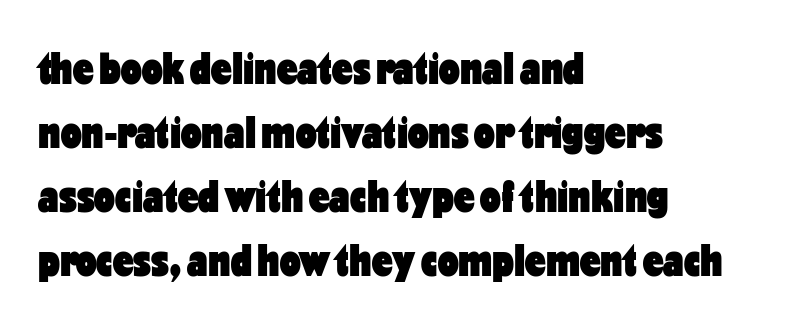
The image shows 46 px heavy, condensed sans-serif type, upright; set left-aligned, normal line spacing (1.39x), normal letter spacing, not underlined; low stroke contrast and a medium x-height.
